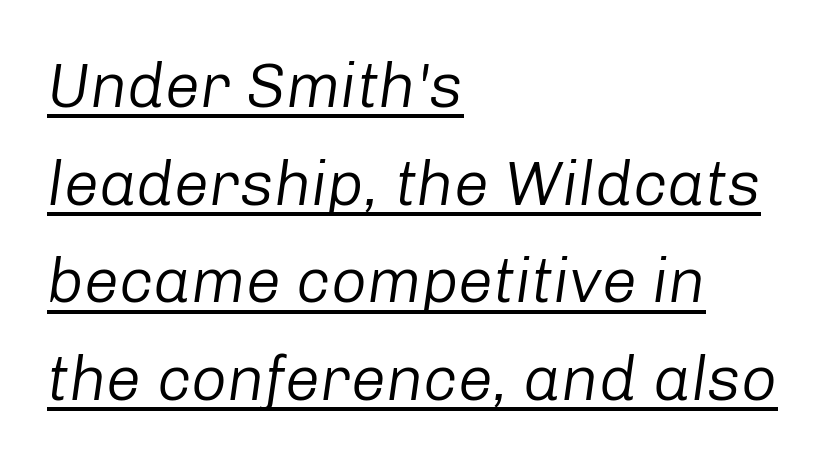
The strokes carry an ordinary text weight at most. Nobody touched the tracking dial on this one. The passage shown is typed in a proportional face where columns would drift. Notice how the passage keeps a crisp vertical edge on the left only.
